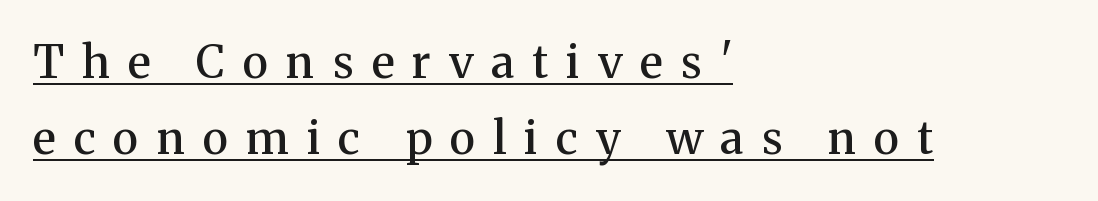
Q: Is the text bold? A: Semi-bold.
Q: Is the text italic (slanted)? A: No, it is upright.
Q: Is the typeface a serif or a sans-serif typeface? A: Serif.
Q: Is the text underlined? A: Yes.
Q: How is the paragraph aligned? A: Left-aligned.
Q: Is the spacing between letters normal or unusually wide? A: Unusually wide.
Q: Is the spacing between lines tight, normal or loose? A: Normal.
Q: Width (condensed, normal, or wide)? A: Normal.
Q: Stroke contrast? A: Medium.
Q: x-height? A: Medium.
Q: Monospaced? A: No.
